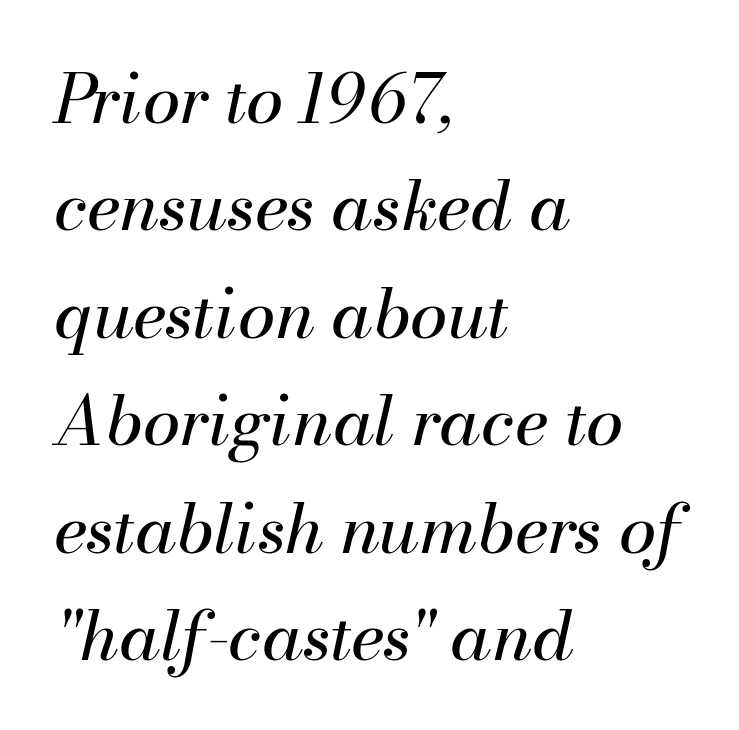
Underline: absent. Teacher's note: observe the even left margin — that is flush-left alignment. A normal amount of white space separates one row of letters from the next. Note the varied advance widths — an 'i' is clearly narrower than an 'm'.
